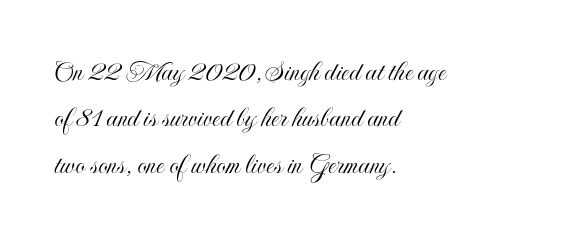
The glyphs are unaccompanied by any horizontal stroke below them. A classic flush-left, rag-right setting is used for this passage. Each word holds together tightly as a unit, with standard inter-letter gaps. How would I describe the line gaps? Plain and ordinary.
